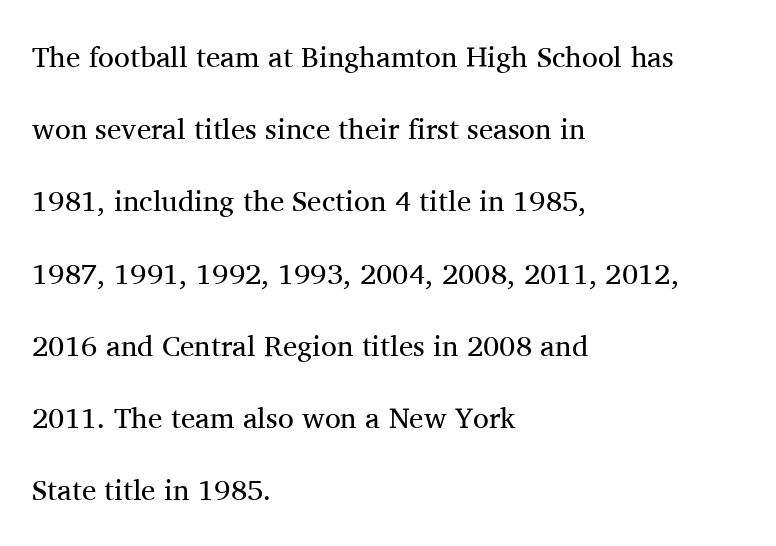
Q: Is the text bold? A: No.
Q: Is the text italic (slanted)? A: No, it is upright.
Q: Is the typeface a serif or a sans-serif typeface? A: Serif.
Q: Is the text underlined? A: No.
Q: How is the paragraph aligned? A: Left-aligned.
Q: Is the spacing between letters normal or unusually wide? A: Normal.
Q: Is the spacing between lines tight, normal or loose? A: Loose.
Q: Width (condensed, normal, or wide)? A: Normal.
Q: Stroke contrast? A: Medium.
Q: x-height? A: Medium.
Q: Monospaced? A: No.
